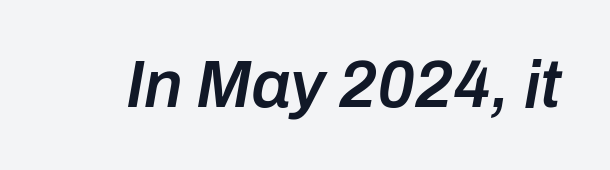
The image shows 66 px semibold type, italic (leaning right); set normal letter spacing, not underlined; low stroke contrast and a medium x-height.
